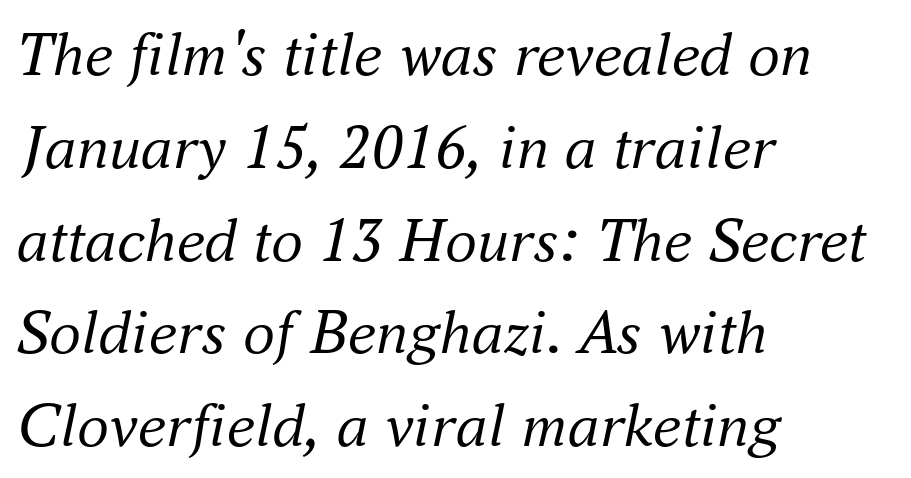
{"serif": "yes", "italic": "yes", "lean": "right", "slant_degrees": 16, "bold": "no", "weight": "regular", "width": "normal", "stroke_contrast": "medium", "x_height": "small", "monospaced": "no", "underline": "no", "align": "left", "line_spacing": "normal", "line_spacing_ratio": 1.45, "letter_spacing": "normal", "letter_spacing_em": 0.0, "glyph_px": 64}
